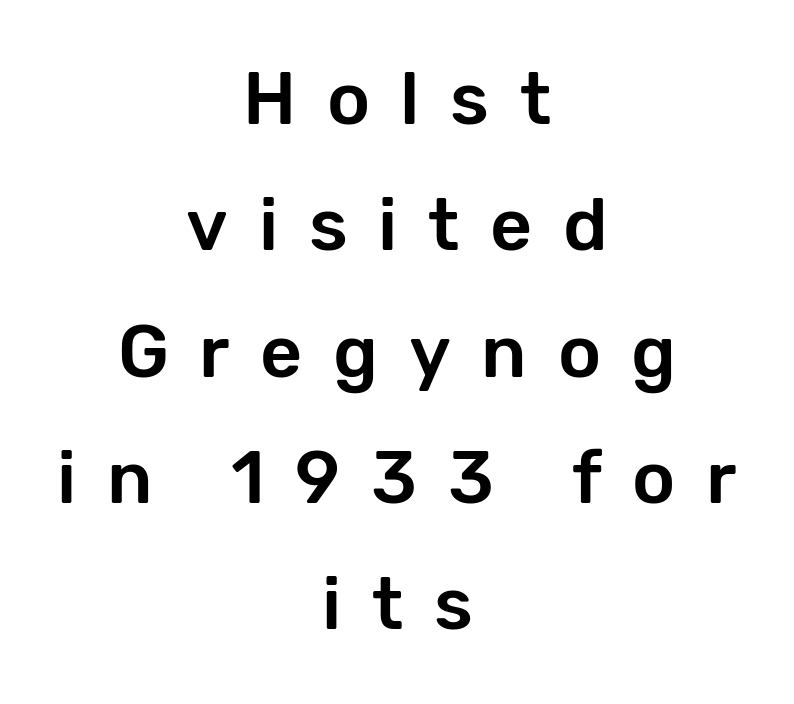
The face used here is proportionally spaced, like ordinary book or web type. Glyph-to-glyph distance is far greater than everyday printed text. The area under the type is left untouched. Posture: vertical. Visually the block forms a symmetrical silhouette, jagged on both flanks. Nothing sits at the stroke ends, so this counts as sans-serif.
